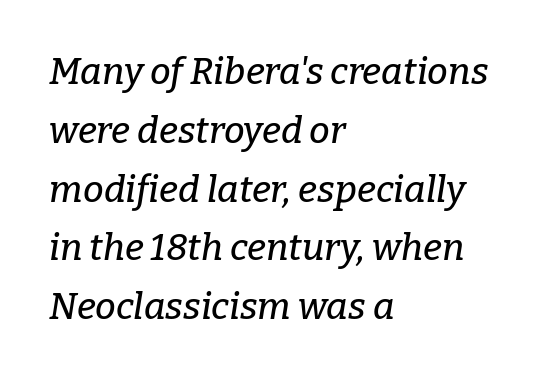
The image shows 37 px serif type, italic (leaning right); set left-aligned, normal line spacing (1.59x), normal letter spacing, not underlined; low stroke contrast and a medium x-height.
